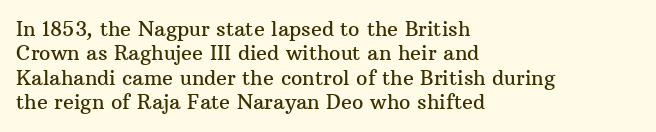
Q: Is the text italic (slanted)? A: No, it is upright.
Q: Is the text underlined? A: No.
Q: How is the paragraph aligned? A: Left-aligned.
Q: Is the spacing between letters normal or unusually wide? A: Normal.
